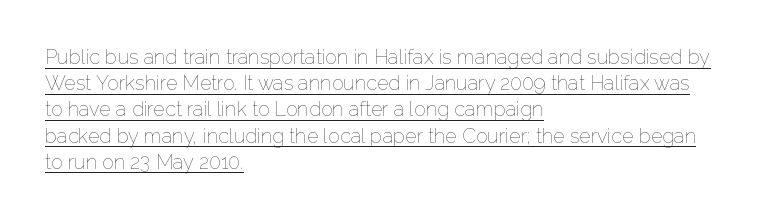
The image shows 20 px text type, upright; set left-aligned, normal line spacing (1.31x), normal letter spacing, underlined.
